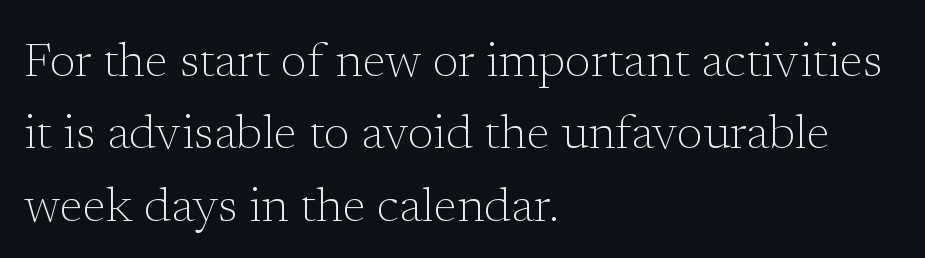
The image shows 48 px light serif type, upright; set left-aligned, normal line spacing (1.51x), normal letter spacing, not underlined; low stroke contrast and a medium x-height.
